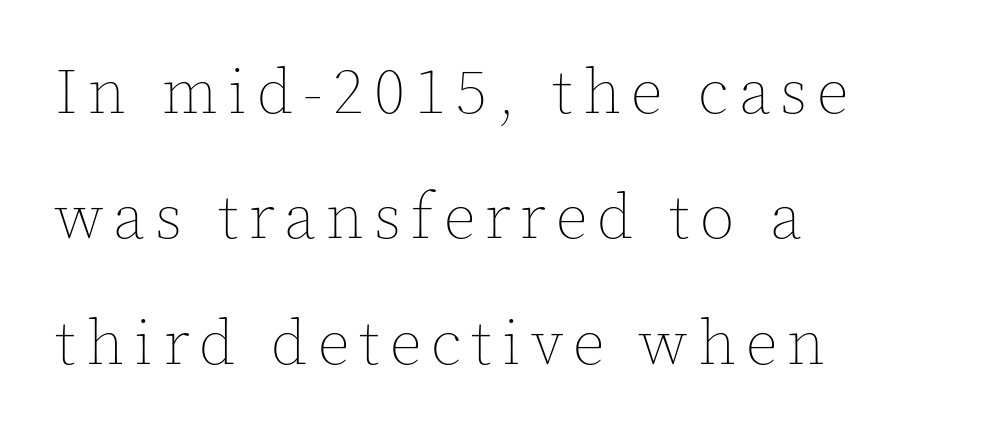
The letters stand straight up with perfectly vertical stems. Stems here are at most as thick as an everyday book face. Honestly, the rows look like they've been pulled way apart. Honestly, there is no underline to notice here at all.
